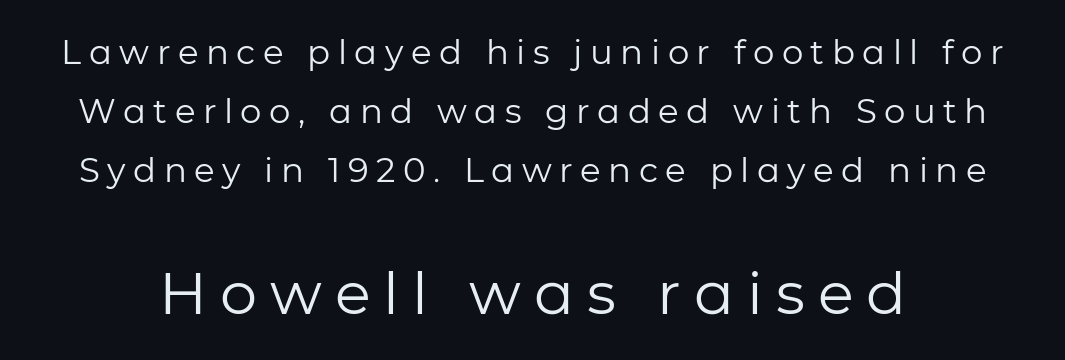
Q: Is the text bold? A: No.
Q: Is the text italic (slanted)? A: No, it is upright.
Q: Is the typeface a serif or a sans-serif typeface? A: Sans-serif.
Q: Is the text underlined? A: No.
Q: Is the spacing between letters normal or unusually wide? A: Unusually wide.
Q: Which block of text is set in a larger size, the first (top) or the second (bottom)? A: The second (bottom) one.
Q: Width (condensed, normal, or wide)? A: Normal.
Q: Stroke contrast? A: Low.
Q: x-height? A: Medium.
Q: Monospaced? A: No.
